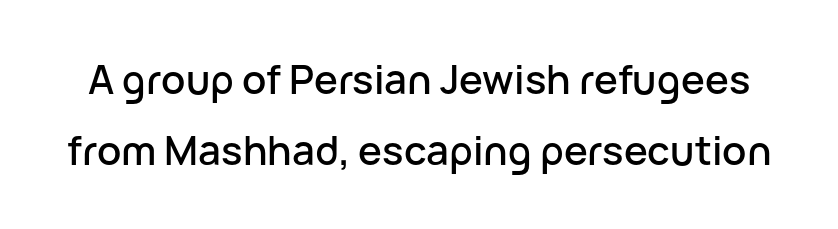
{"serif": "no", "italic": "no", "width": "normal", "stroke_contrast": "low", "x_height": "medium", "monospaced": "no", "underline": "no", "line_spacing_ratio": 1.78, "letter_spacing": "normal", "letter_spacing_em": 0.0, "glyph_px": 40}
